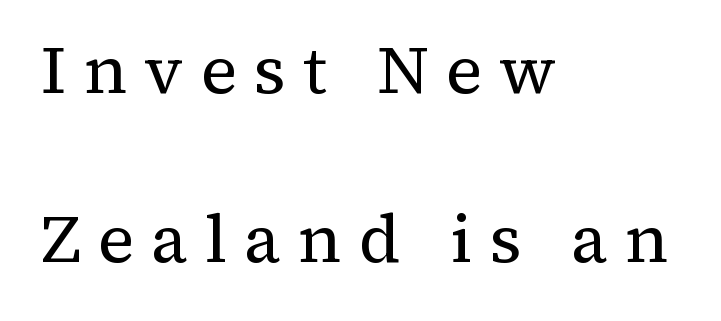
Q: Is the text bold? A: No.
Q: Is the text italic (slanted)? A: No, it is upright.
Q: Is the typeface a serif or a sans-serif typeface? A: Serif.
Q: Is the text underlined? A: No.
Q: How is the paragraph aligned? A: Left-aligned.
Q: Is the spacing between letters normal or unusually wide? A: Unusually wide.
Q: Is the spacing between lines tight, normal or loose? A: Loose.
Q: Width (condensed, normal, or wide)? A: Normal.
Q: Stroke contrast? A: Medium.
Q: x-height? A: Medium.
Q: Monospaced? A: No.
